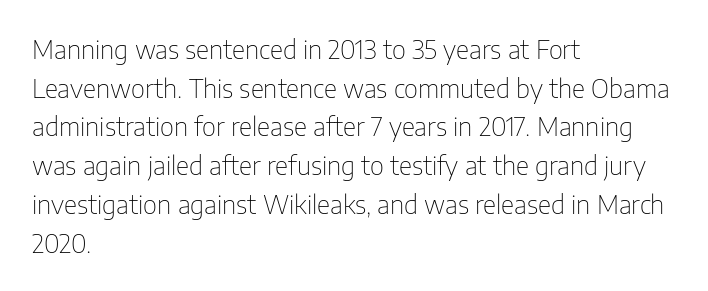
Posture: vertical. The weight tops out at a normal text grade. Words appear dense and cohesive because spacing is normal. If you drew a ruler down the left edge, every line would touch it. Line spacing here is normal. Underline: absent.
